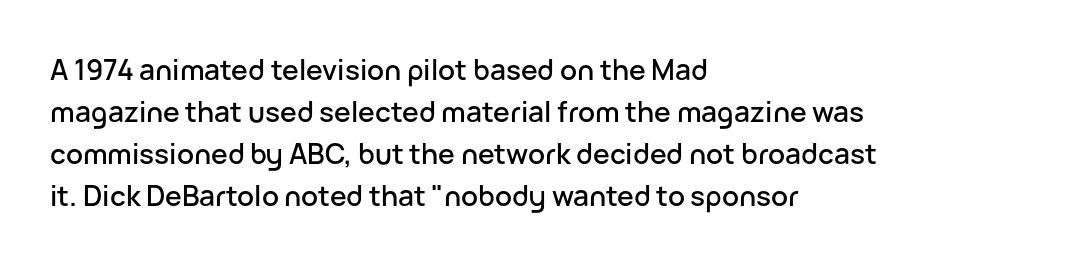
{"serif": "no", "italic": "no", "width": "normal", "stroke_contrast": "low", "x_height": "medium", "monospaced": "no", "underline": "no", "align": "left", "line_spacing": "normal", "line_spacing_ratio": 1.5, "letter_spacing": "normal", "letter_spacing_em": 0.0, "glyph_px": 28}
